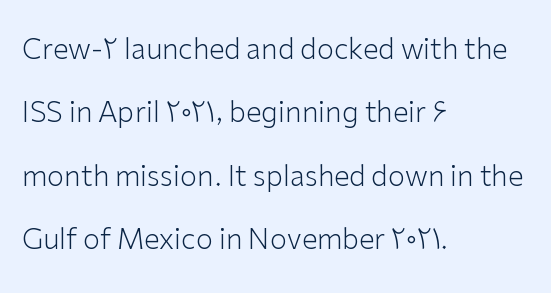
The image shows 28 px light sans-serif type, upright; set left-aligned, loose line spacing (2.26x), normal letter spacing, not underlined; low stroke contrast and a medium x-height.
